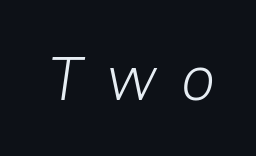
Each letter keeps its own natural width here, so spacing adapts to shape. Bare-footed words on every line. On a weight scale, this lands at 450 or below. The line texture is sparse and dotted thanks to wide tracking.
